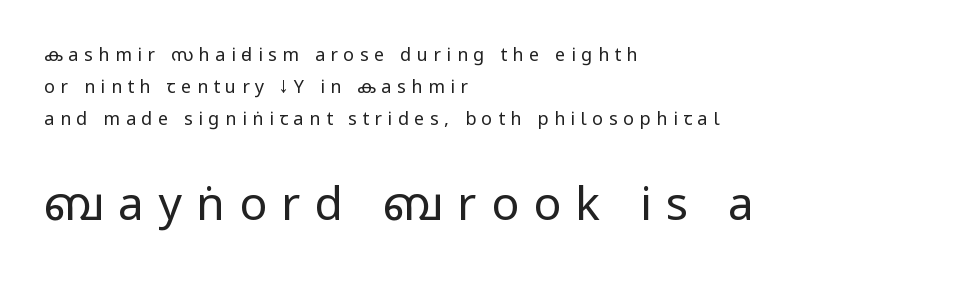
Q: Is the text bold? A: No.
Q: Is the text italic (slanted)? A: No, it is upright.
Q: Is the typeface a serif or a sans-serif typeface? A: Sans-serif.
Q: Is the text underlined? A: No.
Q: How is the paragraph aligned? A: Left-aligned.
Q: Is the spacing between letters normal or unusually wide? A: Unusually wide.
Q: Which block of text is set in a larger size, the first (top) or the second (bottom)? A: The second (bottom) one.
Q: Width (condensed, normal, or wide)? A: Condensed.
Q: Stroke contrast? A: Low.
Q: x-height? A: Large.
Q: Monospaced? A: No.
